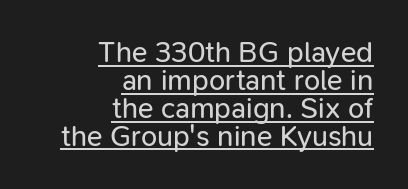
The setting favours the right margin, as signatures and pull-quotes sometimes do. Very little white space separates one row of letters from the next. Standard letterfit; no display-style spreading of the glyphs. No letter is thick-stroked: the sample isn't bold. Looks like regular typesetting: each glyph gets only the width it needs. Serifs: no, the terminals of the letterforms are clean.
